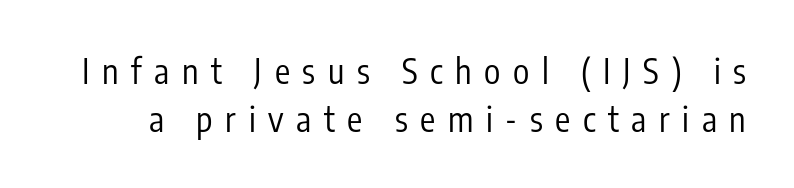
Rule under the text: the space is simply empty. The passage shown is typeset with a sans-serif family. How would I describe the line gaps? Plain and ordinary. Character widths vary here, with narrow letters taking less room than wide ones. Italic: no, the glyphs are upright roman. The tracking reads as deliberately expanded to a designer's eye.
